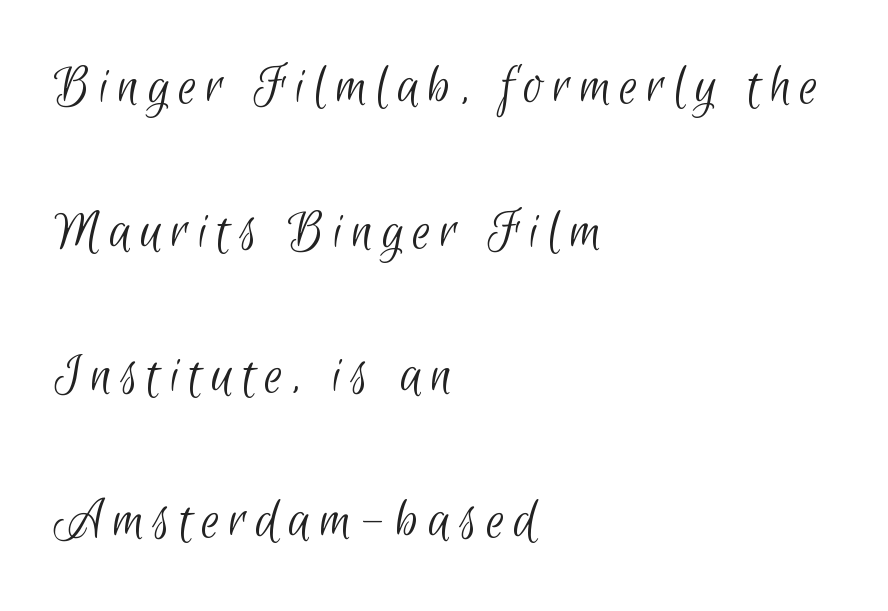
Lines of text with bare space underneath. You could not count columns in this text — the font is proportionally spaced. Is the stroke heavy? The answer is a plain regular-or-lighter. This is sans-serif lettering, the kind often seen on screens and signage. This block would shrink considerably if given ordinary leading; it's expanded now.
